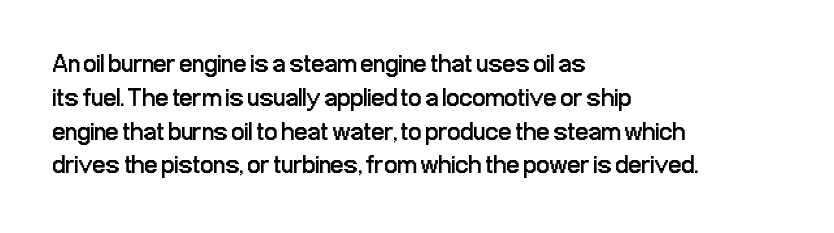
{"italic": "no", "bold": "no", "underline": "no", "align": "left", "line_spacing": "normal", "line_spacing_ratio": 1.3, "letter_spacing": "normal", "letter_spacing_em": 0.0, "glyph_px": 26}
